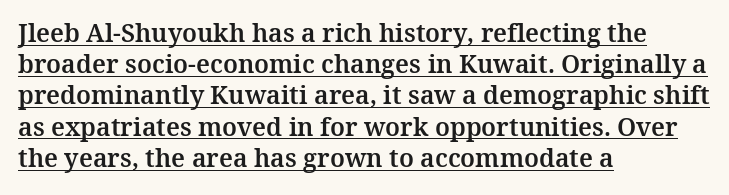
Q: Is the text italic (slanted)? A: No, it is upright.
Q: Is the text underlined? A: Yes.
Q: How is the paragraph aligned? A: Left-aligned.
Q: Is the spacing between letters normal or unusually wide? A: Normal.
Q: Is the spacing between lines tight, normal or loose? A: Normal.
